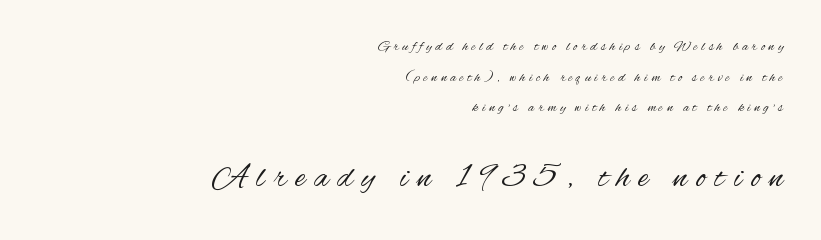
The image shows 34 px regular-weight, condensed sans-serif type; set right-aligned, loose line spacing (2.19x), unusually wide letter spacing (+0.27 em), not underlined; the second (bottom) block is 2.43x larger; medium stroke contrast and a small x-height.
